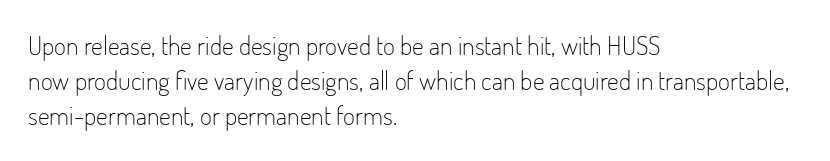
How are the letters spaced? Ordinarily, with no added tracking. Has an underline been added? It has not. Honestly, the row spacing looks completely unremarkable. The font is comparable to plain body text, perhaps lighter. Visually the block forms a straight wall on the left and a jagged coastline on the right.
